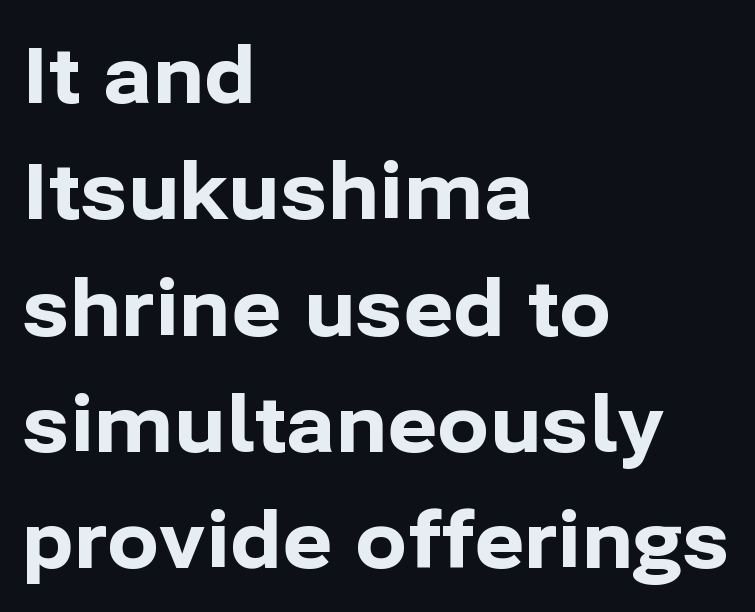
{"serif": "no", "italic": "no", "bold": "yes", "weight": "bold", "width": "normal", "stroke_contrast": "low", "x_height": "medium", "monospaced": "no", "underline": "no", "align": "left", "line_spacing": "normal", "line_spacing_ratio": 1.51, "letter_spacing": "normal", "letter_spacing_em": 0.0, "glyph_px": 77}
